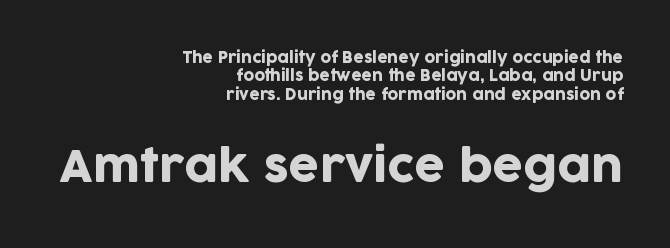
Character size in the trailing block exceeds that of the leading block. Stroke terminals: plain, sans-serif. Has an underline been added? It has not. Note the varied advance widths — an 'i' is clearly narrower than an 'm'. Teacher's note: observe the even right margin — that is flush-right alignment.
